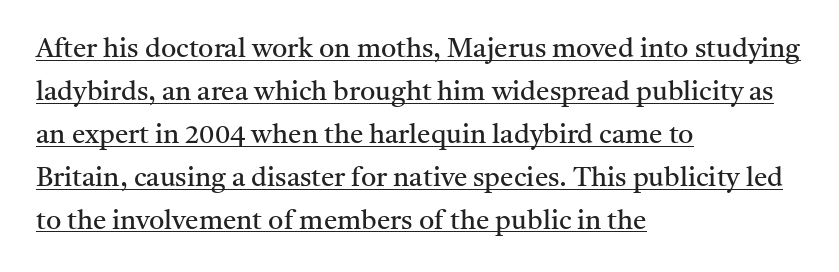
The image shows 27 px text type, upright; set left-aligned, normal line spacing (1.59x), normal letter spacing, underlined.
